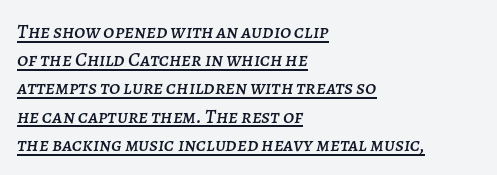
The image shows 20 px text type, italic (leaning right); set left-aligned, normal line spacing (1.41x), normal letter spacing, underlined.
